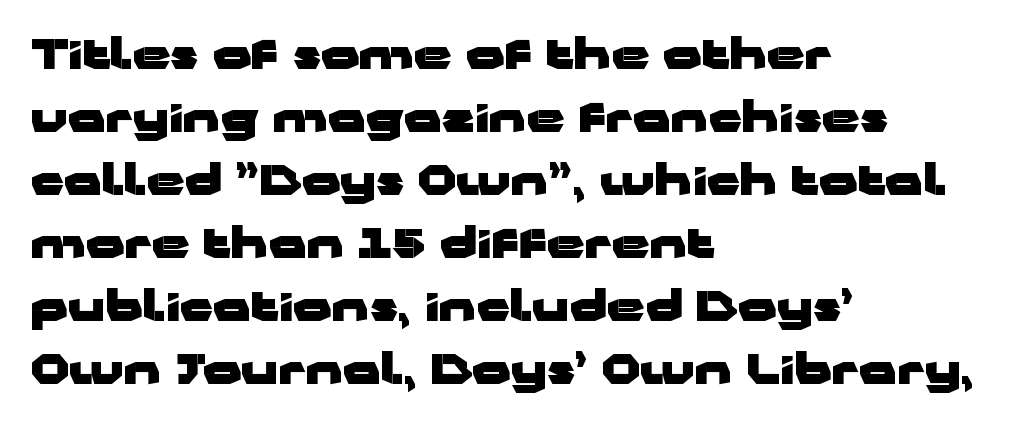
{"serif": "no", "italic": "no", "bold": "yes", "weight": "heavy", "width": "wide", "stroke_contrast": "low", "x_height": "medium", "monospaced": "no", "underline": "no", "align": "left", "line_spacing": "normal", "line_spacing_ratio": 1.5, "letter_spacing": "normal", "letter_spacing_em": 0.0, "glyph_px": 42}
